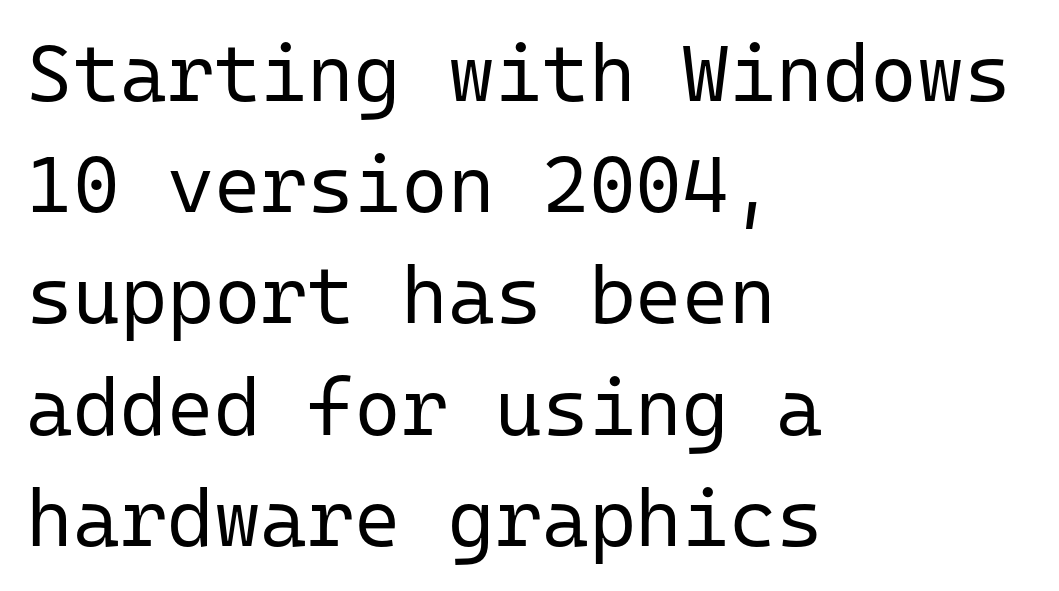
A sans-serif font was chosen for this passage. A normal amount of white space separates one row of letters from the next. Rendered with straight, roman letterforms. In terms of letterspacing, this is plain default setting. Note the uniform advance width — an 'i' takes as much space as an 'm'. The face looks like a standard text weight, possibly lighter.
